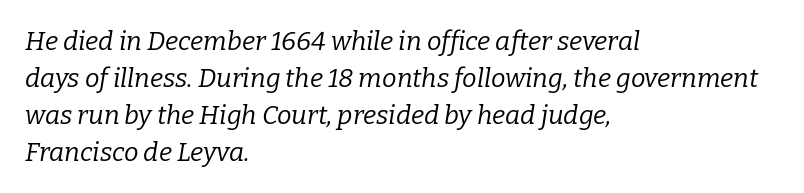
{"italic": "yes", "lean": "right", "slant_degrees": 9, "bold": "no", "underline": "no", "align": "left", "line_spacing": "normal", "line_spacing_ratio": 1.42, "letter_spacing": "normal", "letter_spacing_em": 0.0, "glyph_px": 26}
